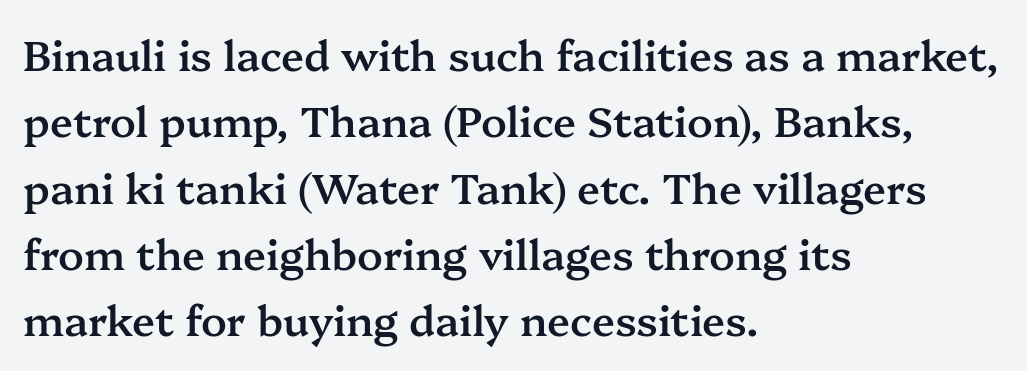
{"serif": "yes", "italic": "no", "bold": "semi", "weight": "semibold", "width": "normal", "stroke_contrast": "medium", "x_height": "medium", "monospaced": "no", "underline": "no", "align": "left", "line_spacing": "normal", "line_spacing_ratio": 1.58, "letter_spacing": "normal", "letter_spacing_em": 0.0, "glyph_px": 42}
